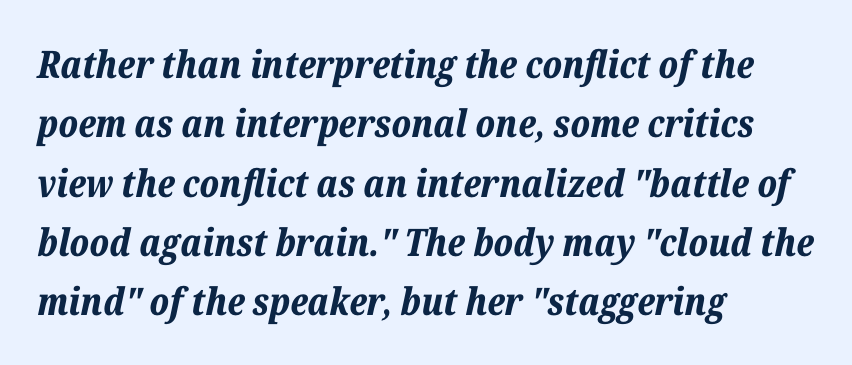
Q: Is the text bold? A: Yes.
Q: Is the text italic (slanted)? A: Yes, it leans right by about 12 degrees.
Q: Is the text underlined? A: No.
Q: How is the paragraph aligned? A: Left-aligned.
Q: Is the spacing between letters normal or unusually wide? A: Normal.
Q: Is the spacing between lines tight, normal or loose? A: Normal.
Q: Width (condensed, normal, or wide)? A: Normal.
Q: Stroke contrast? A: Low.
Q: x-height? A: Medium.
Q: Monospaced? A: No.
